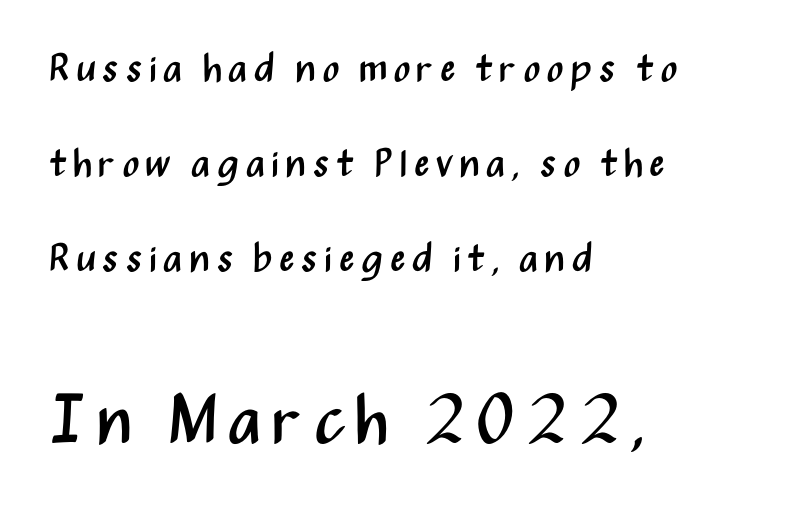
The string is rendered with underlining switched off. Rendered with straight, roman letterforms. This sample is left-justified, so line endings fall wherever the words run out. Stroke terminals: plain, sans-serif. The letters in the lower block stand taller than those in the block above. A typesetter would call this leading open, well beyond the default.
